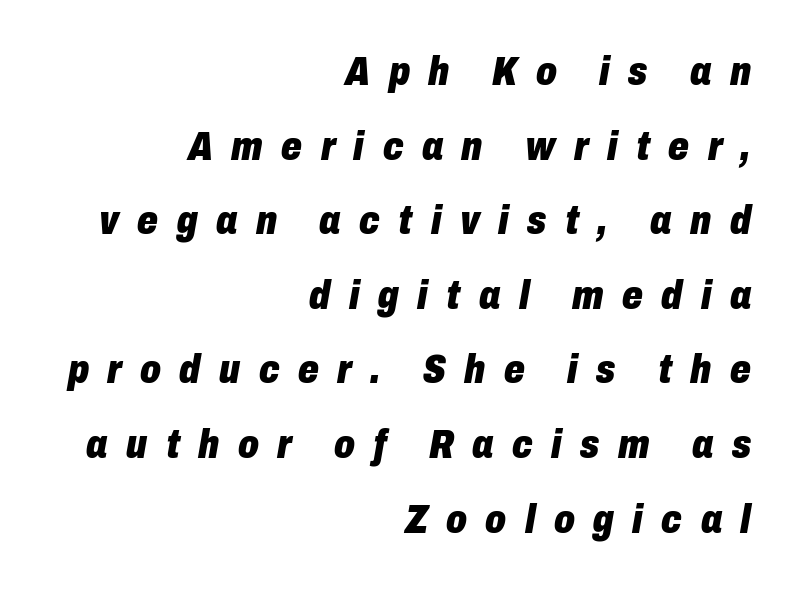
Q: Is the text bold? A: Yes.
Q: Is the text italic (slanted)? A: Yes, it leans right by about 10 degrees.
Q: Is the text underlined? A: No.
Q: How is the paragraph aligned? A: Right-aligned.
Q: Is the spacing between letters normal or unusually wide? A: Unusually wide.
Q: Width (condensed, normal, or wide)? A: Condensed.
Q: Stroke contrast? A: Low.
Q: x-height? A: Medium.
Q: Monospaced? A: No.
